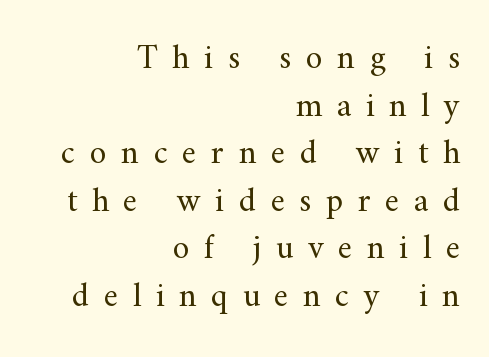
The image shows 34 px regular-weight serif type, upright; set right-aligned, normal line spacing (1.4x), unusually wide letter spacing (+0.43 em), not underlined; medium stroke contrast and a small x-height.
